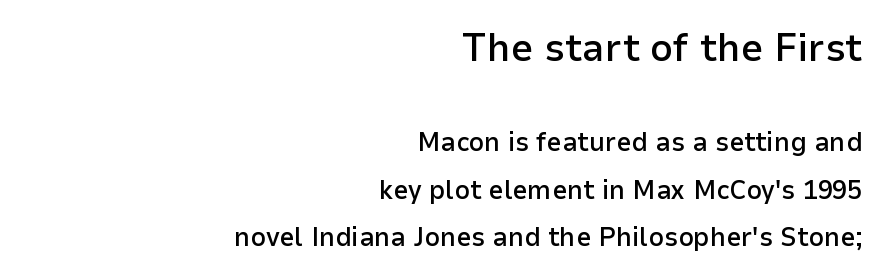
The image shows 40 px semibold sans-serif type, upright; set right-aligned, line spacing 1.77x, normal letter spacing, not underlined; the first (top) block is 1.48x larger; low stroke contrast and a medium x-height.
